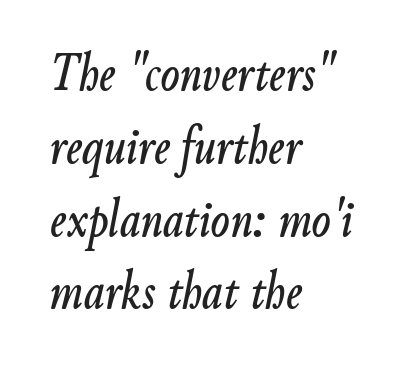
{"italic": "yes", "lean": "right", "slant_degrees": 9, "width": "condensed", "stroke_contrast": "low", "x_height": "small", "monospaced": "no", "underline": "no", "align": "left", "line_spacing": "normal", "line_spacing_ratio": 1.3, "letter_spacing": "normal", "letter_spacing_em": 0.0, "glyph_px": 56}
